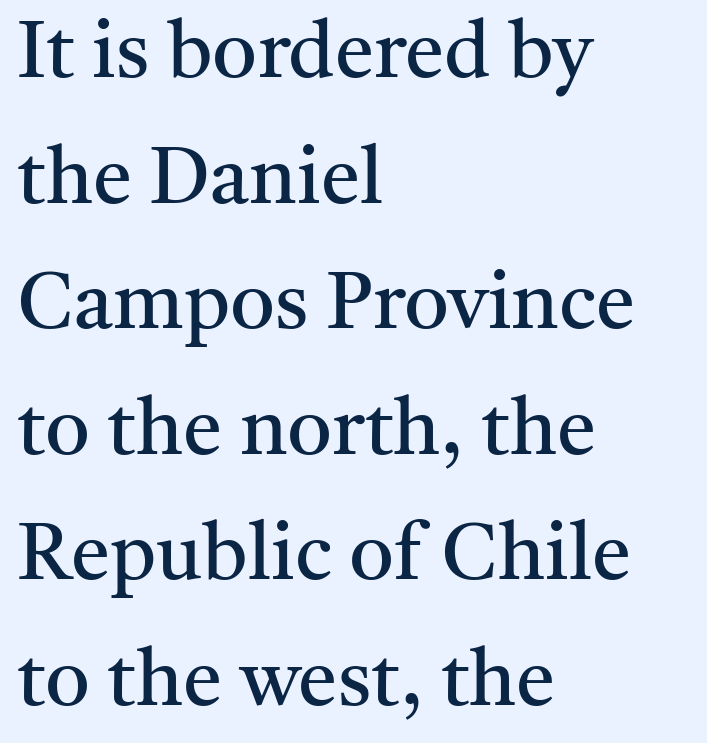
Q: Is the text bold? A: No.
Q: Is the text italic (slanted)? A: No, it is upright.
Q: Is the typeface a serif or a sans-serif typeface? A: Serif.
Q: Is the text underlined? A: No.
Q: How is the paragraph aligned? A: Left-aligned.
Q: Is the spacing between letters normal or unusually wide? A: Normal.
Q: Is the spacing between lines tight, normal or loose? A: Normal.
Q: Width (condensed, normal, or wide)? A: Normal.
Q: Stroke contrast? A: Medium.
Q: x-height? A: Medium.
Q: Monospaced? A: No.
